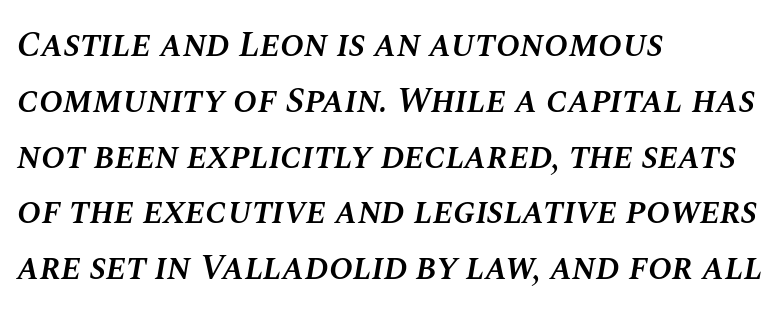
Q: Is the text bold? A: Semi-bold.
Q: Is the text italic (slanted)? A: Yes, it leans right by about 10 degrees.
Q: Is the text underlined? A: No.
Q: How is the paragraph aligned? A: Left-aligned.
Q: Is the spacing between letters normal or unusually wide? A: Normal.
Q: Is the spacing between lines tight, normal or loose? A: Normal.
Q: Width (condensed, normal, or wide)? A: Normal.
Q: Stroke contrast? A: Medium.
Q: x-height? A: Large.
Q: Monospaced? A: No.
